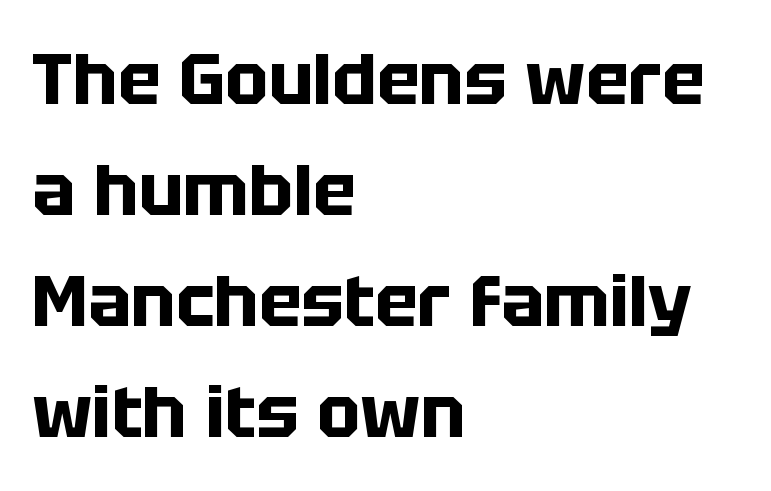
Varying glyph widths throughout — classic text-font behaviour. The font family rendered here belongs to the sans-serif group. Underlining? Definitely not there. Is there any slant? The stems are plumb.
